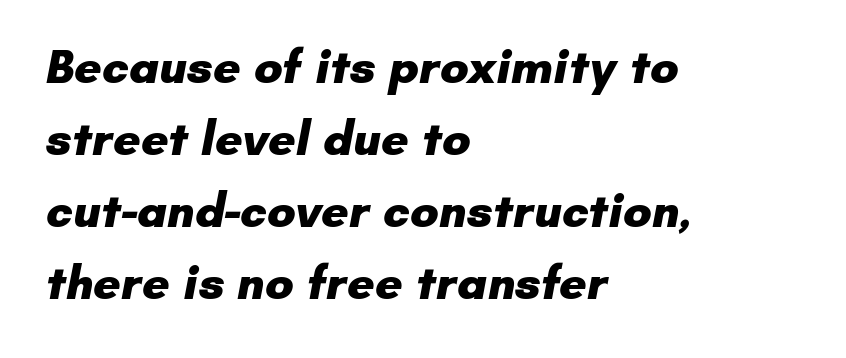
The image shows 48 px heavy sans-serif type; set left-aligned, normal line spacing (1.5x), normal letter spacing, not underlined; low stroke contrast and a small x-height.
